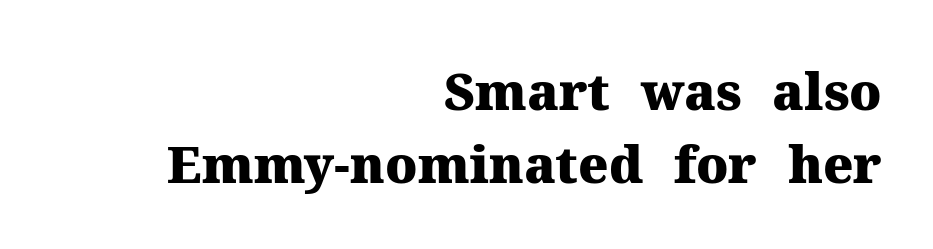
{"serif": "yes", "italic": "no", "bold": "yes", "weight": "heavy", "width": "normal", "stroke_contrast": "medium", "x_height": "medium", "monospaced": "no", "underline": "no", "align": "right", "line_spacing": "normal", "line_spacing_ratio": 1.43, "letter_spacing": "normal", "letter_spacing_em": 0.0, "glyph_px": 51}
